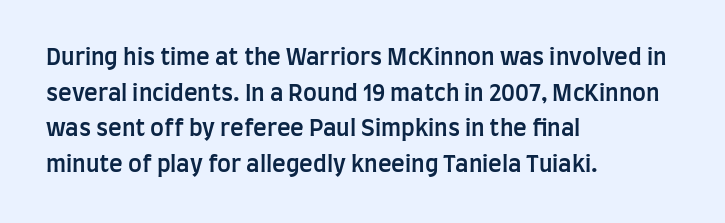
The image shows 23 px text type, upright; set left-aligned, normal line spacing (1.55x), normal letter spacing, not underlined.
